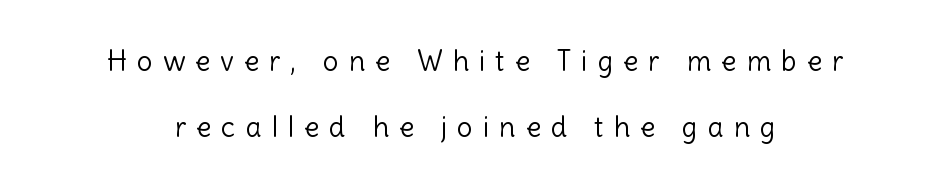
Q: Is the text bold? A: No.
Q: Is the text italic (slanted)? A: No, it is upright.
Q: Is the typeface a serif or a sans-serif typeface? A: Sans-serif.
Q: Is the text underlined? A: No.
Q: Is the spacing between letters normal or unusually wide? A: Unusually wide.
Q: Is the spacing between lines tight, normal or loose? A: Loose.
Q: Width (condensed, normal, or wide)? A: Normal.
Q: x-height? A: Medium.
Q: Monospaced? A: No.
